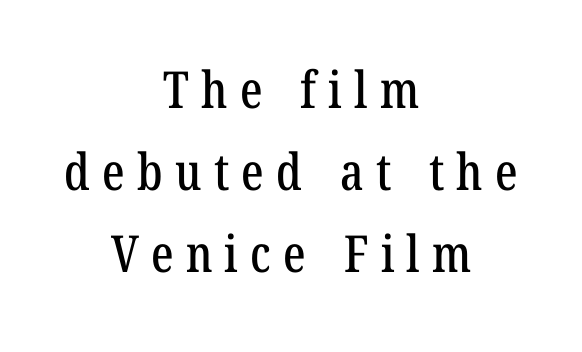
Character widths vary here, with narrow letters taking less room than wide ones. Check under the words: just untouched page. The rows are spaced the way most documents space them. The passage is arranged like a title page — every line centered.
